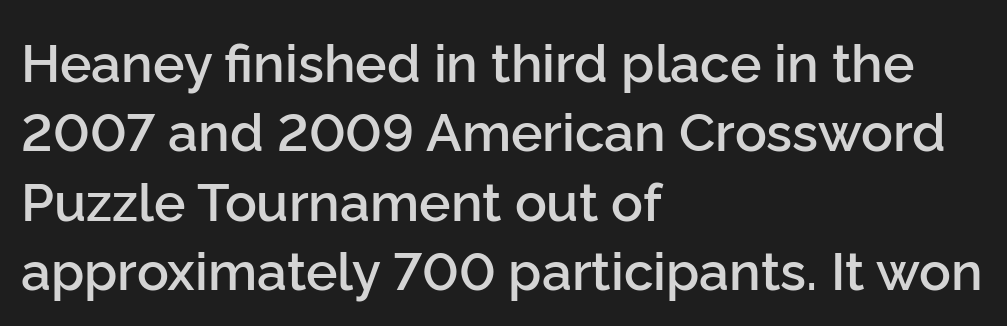
The typesetter chose a ragged-right arrangement here. Look at the bottom of the vertical strokes: they stop flat, with no serifs. Line spacing here is normal. Every letter is mildly thick-stroked: semibold rather than bold. Think of a printed novel: that variable character pitch is what you see here. The letters sit at their default tracking, neither squeezed nor spread.
